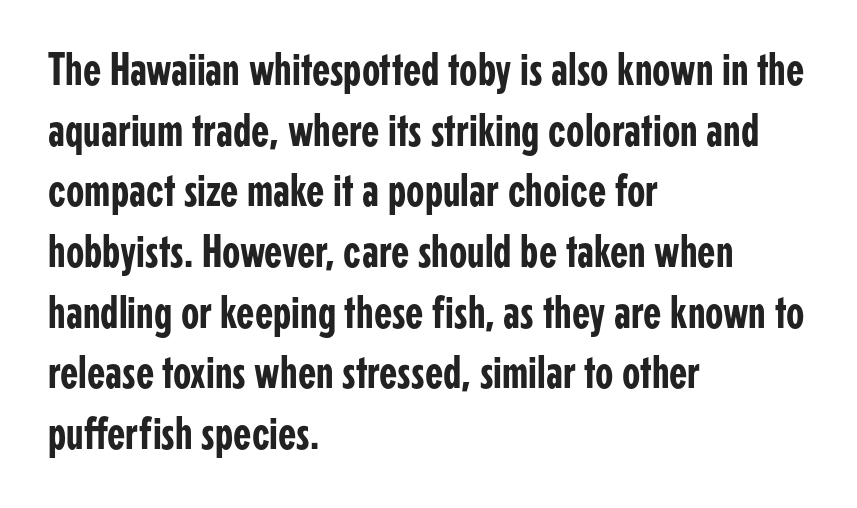
The image shows 47 px condensed sans-serif type, upright; set left-aligned, normal line spacing (1.29x), normal letter spacing, not underlined; low stroke contrast and a medium x-height.
